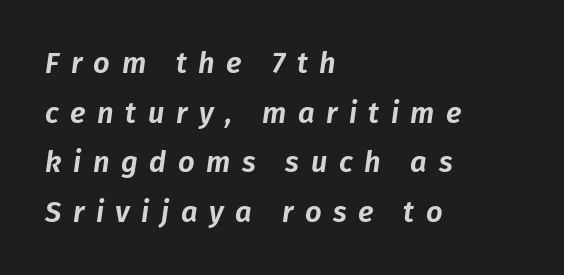
{"italic": "yes", "lean": "right", "slant_degrees": 8, "width": "normal", "stroke_contrast": "low", "x_height": "medium", "monospaced": "no", "underline": "no", "align": "left", "line_spacing_ratio": 1.71, "letter_spacing": "wide", "letter_spacing_em": 0.4, "glyph_px": 29}
